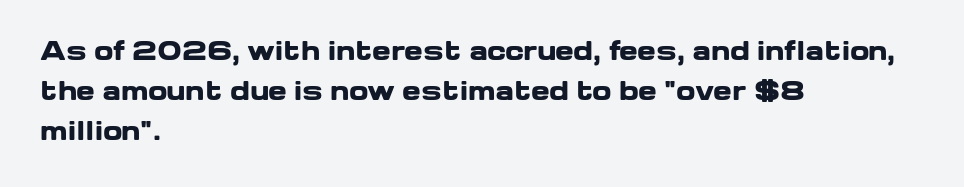
{"italic": "no", "bold": "yes", "underline": "no", "align": "left", "line_spacing": "normal", "line_spacing_ratio": 1.6, "letter_spacing": "normal", "letter_spacing_em": 0.0, "glyph_px": 25}
